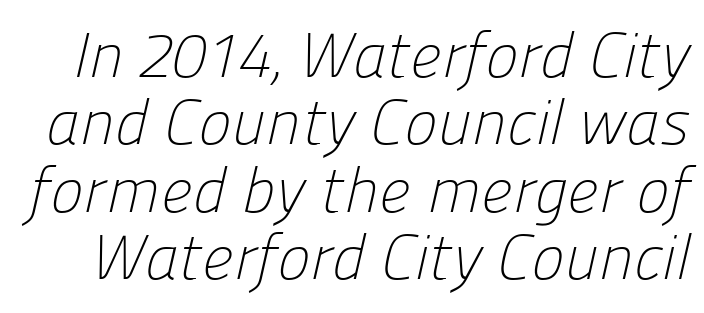
{"serif": "no", "bold": "no", "weight": "light", "width": "normal", "stroke_contrast": "low", "x_height": "medium", "monospaced": "no", "underline": "no", "line_spacing": "tight", "line_spacing_ratio": 1.07, "letter_spacing": "normal", "letter_spacing_em": 0.0, "glyph_px": 63}
